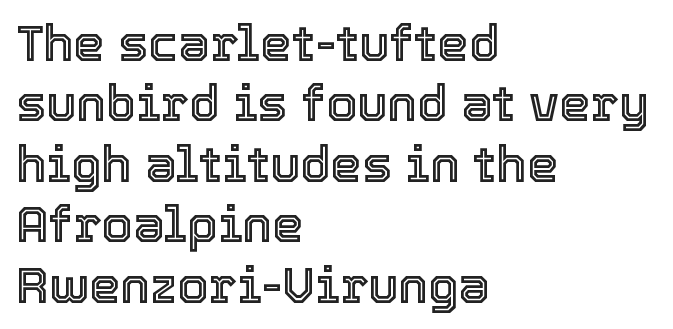
Q: Is the text italic (slanted)? A: No, it is upright.
Q: Is the text underlined? A: No.
Q: How is the paragraph aligned? A: Left-aligned.
Q: Is the spacing between letters normal or unusually wide? A: Normal.
Q: Width (condensed, normal, or wide)? A: Normal.
Q: x-height? A: Medium.
Q: Monospaced? A: No.
